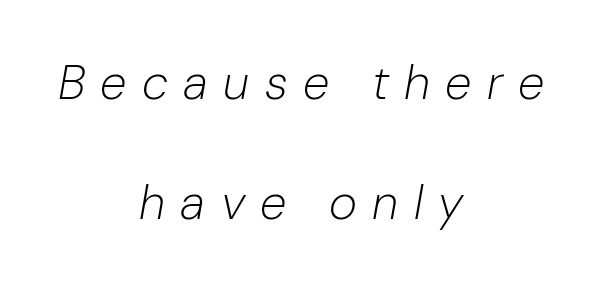
Vertical spacing — loose. In terms of letterspacing, this is a distinctly airy, spread setting. Each letter keeps its own natural width here, so spacing adapts to shape. The passage shown is not underscored anywhere. Visually the block forms a symmetrical silhouette, jagged on both flanks. Caption: face not bold, strokes unweighted.
